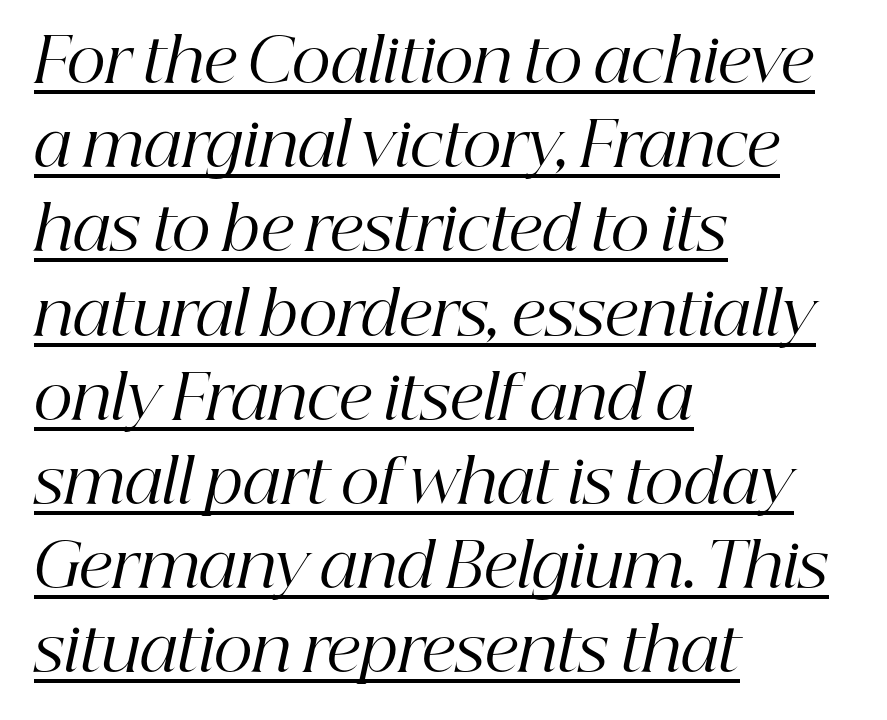
The image shows 61 px regular-weight serif type, italic (leaning right); set left-aligned, normal line spacing (1.38x), normal letter spacing, underlined; high stroke contrast and a medium x-height.
